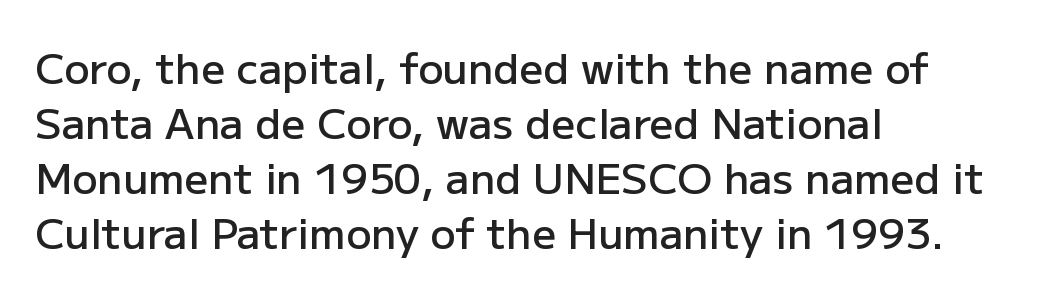
Style check: upright. Here the designer chose a conventional face with non-uniform glyph widths. Glyph-to-glyph distance matches everyday printed text. The passage is arranged the way most books set body copy — flush left.
